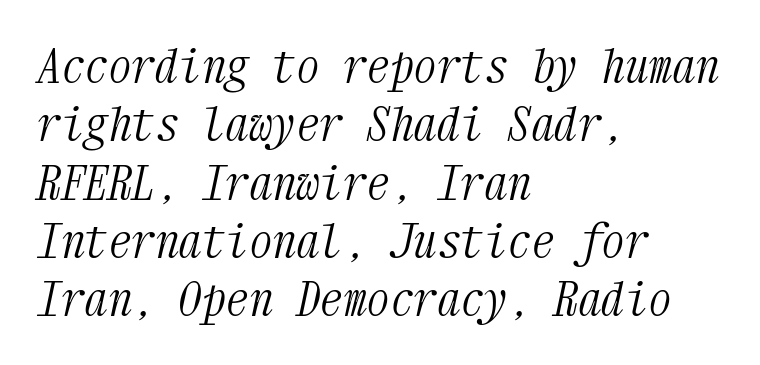
Q: Is the text bold? A: No.
Q: Is the text italic (slanted)? A: Yes, it leans right by about 12 degrees.
Q: Is the typeface a serif or a sans-serif typeface? A: Serif.
Q: Is the text underlined? A: No.
Q: How is the paragraph aligned? A: Left-aligned.
Q: Is the spacing between letters normal or unusually wide? A: Normal.
Q: Width (condensed, normal, or wide)? A: Condensed.
Q: Stroke contrast? A: Medium.
Q: x-height? A: Medium.
Q: Monospaced? A: Yes.
